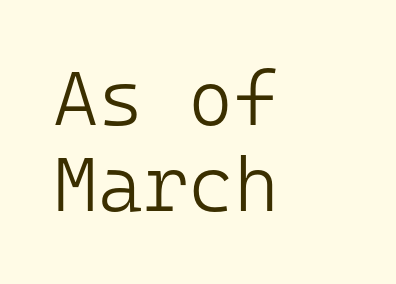
The image shows 77 px light sans-serif type, upright, monospaced; set left-aligned, tight line spacing (1.12x), normal letter spacing, not underlined; low stroke contrast and a medium x-height.
